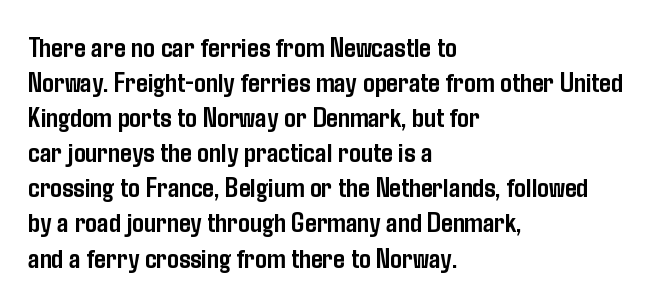
Q: Is the text bold? A: Yes.
Q: Is the text italic (slanted)? A: No, it is upright.
Q: Is the typeface a serif or a sans-serif typeface? A: Sans-serif.
Q: Is the text underlined? A: No.
Q: How is the paragraph aligned? A: Left-aligned.
Q: Is the spacing between letters normal or unusually wide? A: Normal.
Q: Width (condensed, normal, or wide)? A: Condensed.
Q: Stroke contrast? A: Low.
Q: x-height? A: Medium.
Q: Monospaced? A: No.
